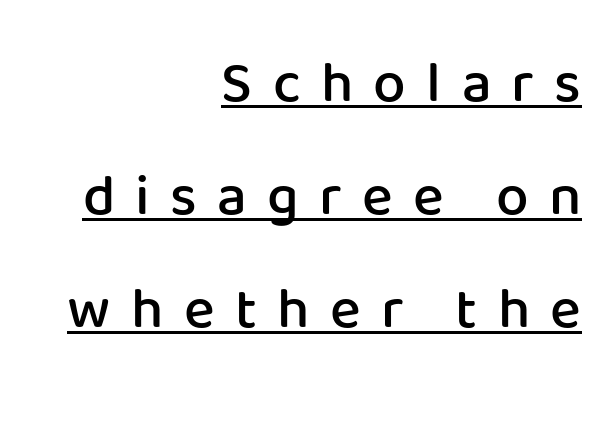
Q: Is the text bold? A: Semi-bold.
Q: Is the text italic (slanted)? A: No, it is upright.
Q: Is the typeface a serif or a sans-serif typeface? A: Sans-serif.
Q: Is the text underlined? A: Yes.
Q: How is the paragraph aligned? A: Right-aligned.
Q: Is the spacing between letters normal or unusually wide? A: Unusually wide.
Q: Is the spacing between lines tight, normal or loose? A: Loose.
Q: Width (condensed, normal, or wide)? A: Normal.
Q: Stroke contrast? A: Low.
Q: x-height? A: Medium.
Q: Monospaced? A: No.
